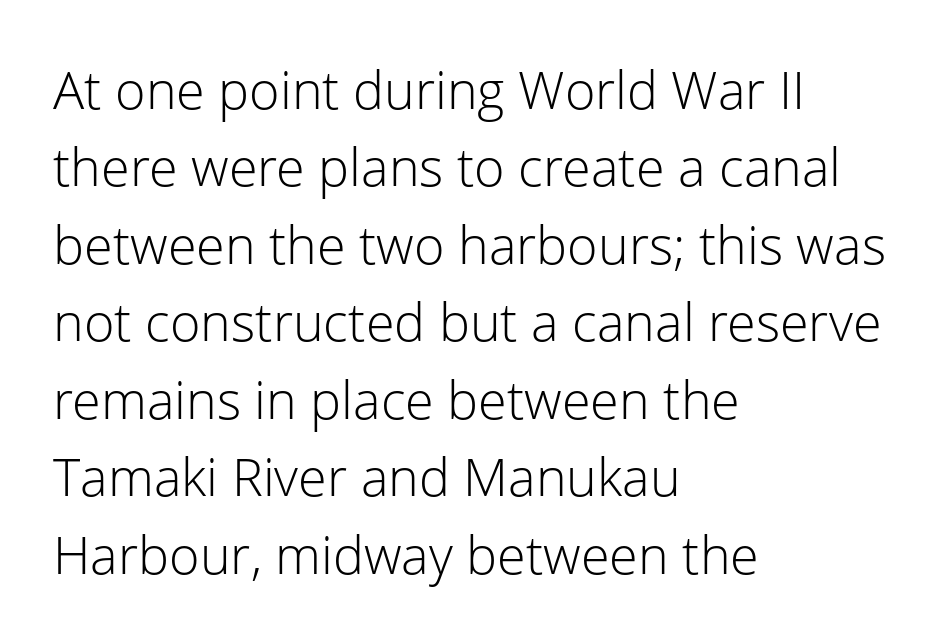
Interline gaps are of average width in this sample. Spacing verdict: proportional, widths tailored to each character. Unlike a traditional serif, this face leaves its strokes unadorned. Is the letter spacing exaggerated? No — it looks like the ordinary default. Ink coverage per letter is moderate at most.
